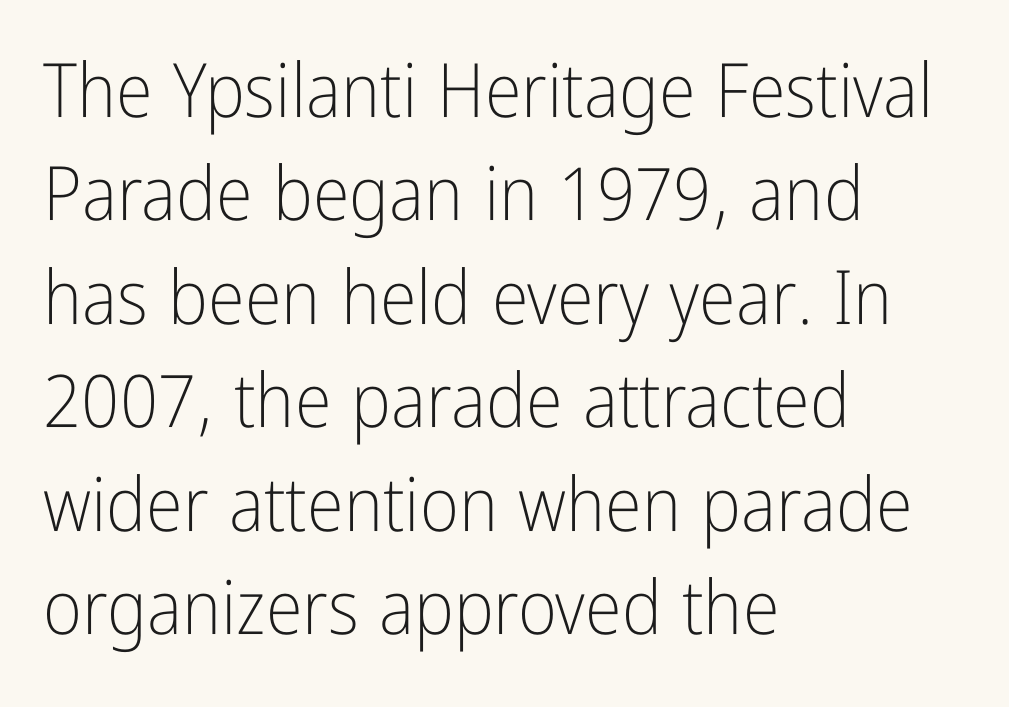
Q: Is the text bold? A: No.
Q: Is the text italic (slanted)? A: No, it is upright.
Q: Is the typeface a serif or a sans-serif typeface? A: Sans-serif.
Q: Is the text underlined? A: No.
Q: How is the paragraph aligned? A: Left-aligned.
Q: Is the spacing between letters normal or unusually wide? A: Normal.
Q: Is the spacing between lines tight, normal or loose? A: Normal.
Q: Width (condensed, normal, or wide)? A: Condensed.
Q: Stroke contrast? A: Low.
Q: x-height? A: Medium.
Q: Monospaced? A: No.
